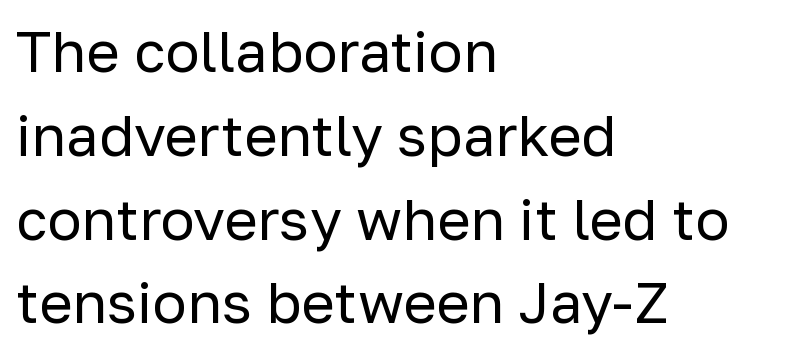
{"serif": "no", "italic": "no", "bold": "no", "weight": "regular", "width": "normal", "stroke_contrast": "low", "x_height": "medium", "monospaced": "no", "underline": "no", "align": "left", "line_spacing": "normal", "line_spacing_ratio": 1.47, "letter_spacing": "normal", "letter_spacing_em": 0.0, "glyph_px": 57}
